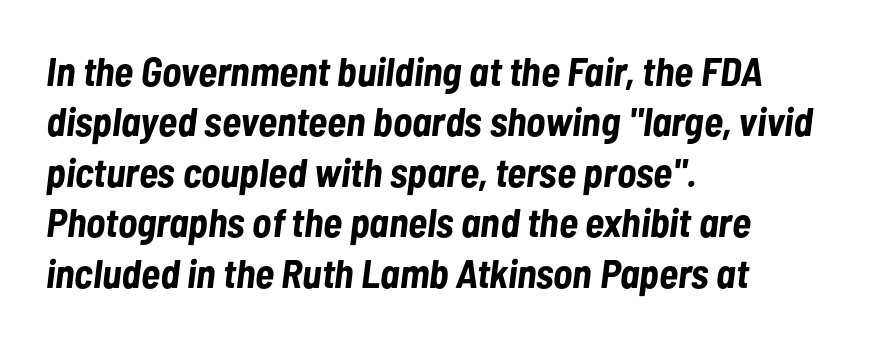
{"italic": "yes", "lean": "right", "slant_degrees": 7, "bold": "yes", "weight": "bold", "width": "condensed", "stroke_contrast": "low", "x_height": "medium", "monospaced": "no", "underline": "no", "align": "left", "line_spacing": "normal", "line_spacing_ratio": 1.26, "letter_spacing": "normal", "letter_spacing_em": 0.0, "glyph_px": 40}
